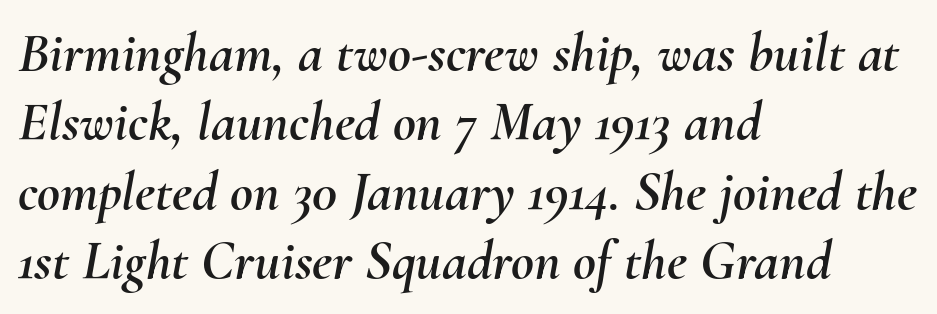
{"italic": "yes", "lean": "right", "slant_degrees": 10, "width": "normal", "stroke_contrast": "medium", "x_height": "small", "monospaced": "no", "underline": "no", "align": "left", "line_spacing_ratio": 1.24, "letter_spacing": "normal", "letter_spacing_em": 0.0, "glyph_px": 56}
